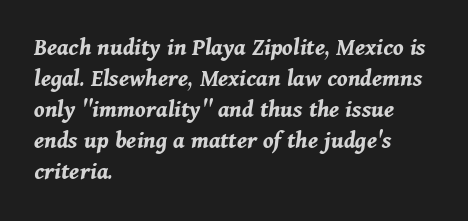
Q: Is the text bold? A: Yes.
Q: Is the text italic (slanted)? A: Yes, it leans right by about 11 degrees.
Q: Is the text underlined? A: No.
Q: How is the paragraph aligned? A: Left-aligned.
Q: Is the spacing between letters normal or unusually wide? A: Normal.
